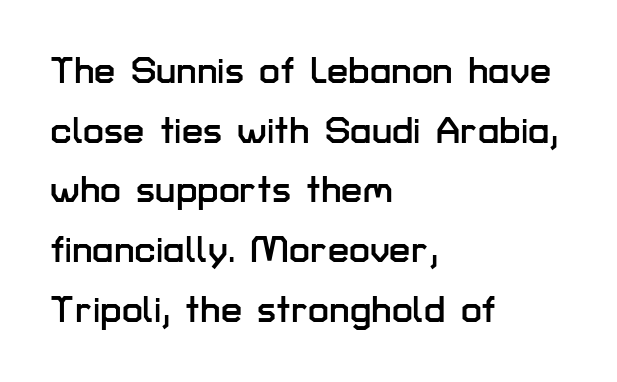
The image shows 38 px sans-serif type, upright; set left-aligned, normal line spacing (1.57x), normal letter spacing, not underlined; low stroke contrast and a medium x-height.
